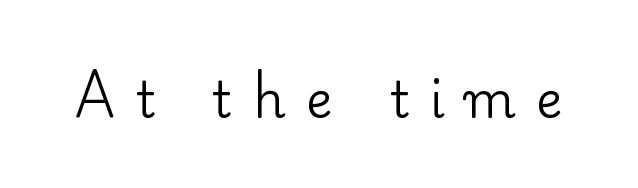
The image shows 50 px regular-weight serif type, upright; set unusually wide letter spacing (+0.42 em), not underlined; low stroke contrast and a small x-height.
